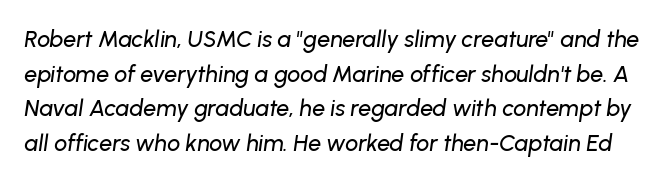
The rendering keeps characters at their native spacing. The specimen omits any rule beneath the text block's lines. The rendering applies a slant to the glyphs. Vertical spacing — default.
